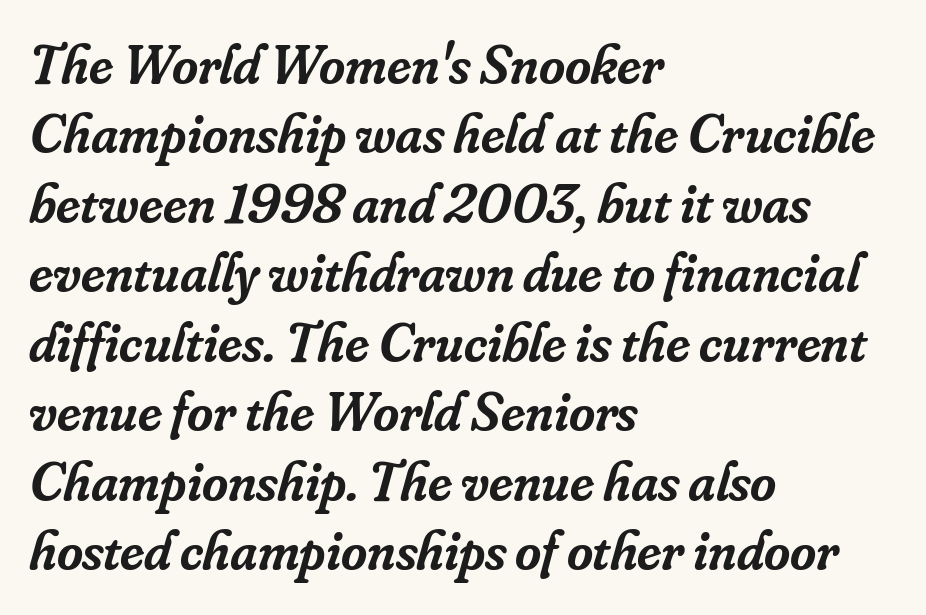
The image shows 56 px semibold serif type, italic (leaning right); set left-aligned, line spacing 1.24x, normal letter spacing, not underlined; low stroke contrast and a small x-height.
